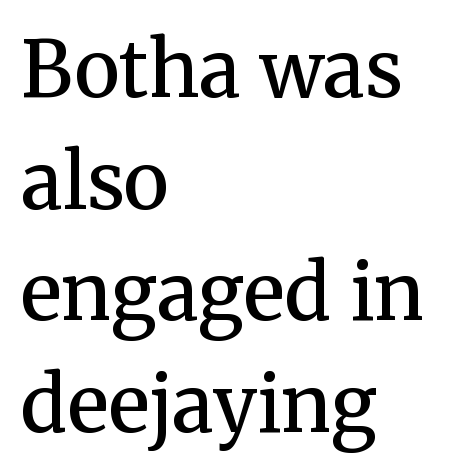
Q: Is the text bold? A: Semi-bold.
Q: Is the text italic (slanted)? A: No, it is upright.
Q: Is the typeface a serif or a sans-serif typeface? A: Serif.
Q: Is the text underlined? A: No.
Q: How is the paragraph aligned? A: Left-aligned.
Q: Is the spacing between letters normal or unusually wide? A: Normal.
Q: Is the spacing between lines tight, normal or loose? A: Normal.
Q: Width (condensed, normal, or wide)? A: Normal.
Q: Stroke contrast? A: Medium.
Q: x-height? A: Medium.
Q: Monospaced? A: No.
